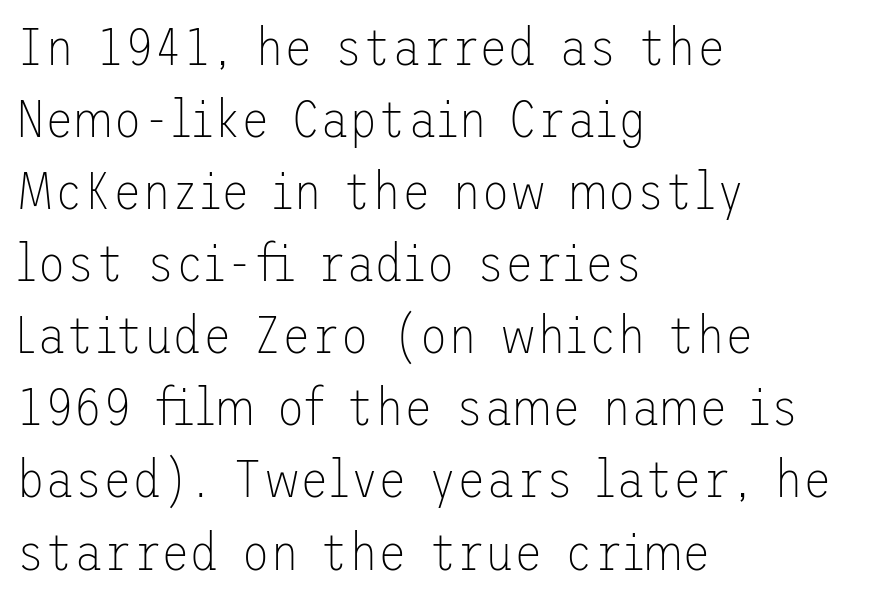
The image shows 53 px thin sans-serif type, upright; set left-aligned, normal line spacing (1.36x), normal letter spacing, not underlined; low stroke contrast and a medium x-height.
